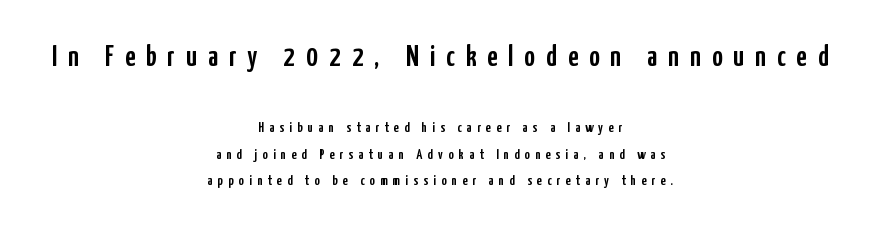
The image shows 29 px condensed sans-serif type, upright; set centered, line spacing 1.87x, unusually wide letter spacing (+0.38 em), not underlined; the first (top) block is 2.07x larger; low stroke contrast and a medium x-height.
